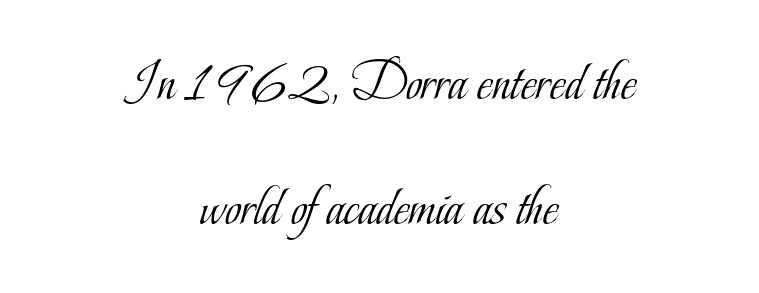
Q: Is the text bold? A: No.
Q: Is the text italic (slanted)? A: Yes.
Q: Is the typeface a serif or a sans-serif typeface? A: Serif.
Q: Is the text underlined? A: No.
Q: How is the paragraph aligned? A: Centered.
Q: Is the spacing between letters normal or unusually wide? A: Normal.
Q: Is the spacing between lines tight, normal or loose? A: Loose.
Q: Width (condensed, normal, or wide)? A: Condensed.
Q: Stroke contrast? A: Low.
Q: x-height? A: Small.
Q: Monospaced? A: No.
